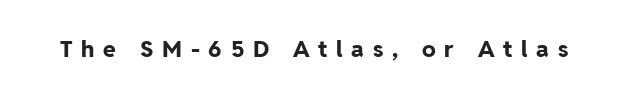
Q: Is the text bold? A: Yes.
Q: Is the text italic (slanted)? A: No, it is upright.
Q: Is the text underlined? A: No.
Q: Is the spacing between letters normal or unusually wide? A: Unusually wide.
